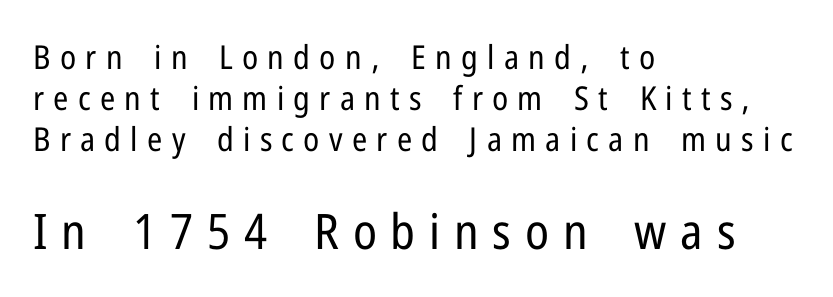
The image shows 49 px regular-weight, condensed sans-serif type, upright; set left-aligned, normal line spacing (1.25x), unusually wide letter spacing (+0.28 em), not underlined; the second (bottom) block is 1.48x larger; low stroke contrast and a medium x-height.
